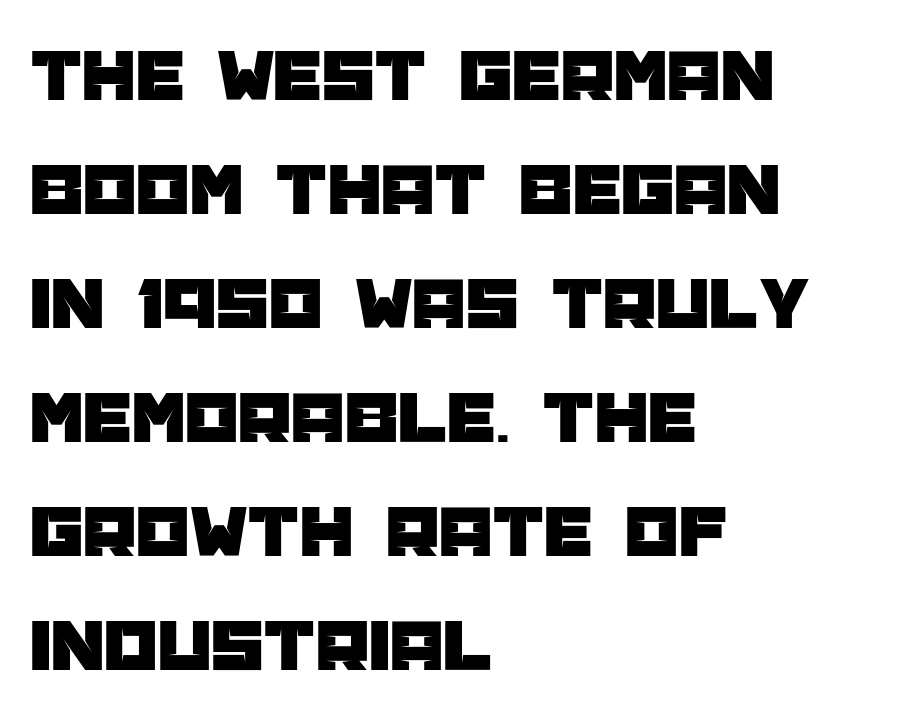
Q: Is the text italic (slanted)? A: No, it is upright.
Q: Is the typeface a serif or a sans-serif typeface? A: Sans-serif.
Q: Is the text underlined? A: No.
Q: How is the paragraph aligned? A: Left-aligned.
Q: Is the spacing between letters normal or unusually wide? A: Normal.
Q: Is the spacing between lines tight, normal or loose? A: Normal.
Q: Width (condensed, normal, or wide)? A: Normal.
Q: Stroke contrast? A: Low.
Q: x-height? A: Large.
Q: Monospaced? A: No.
